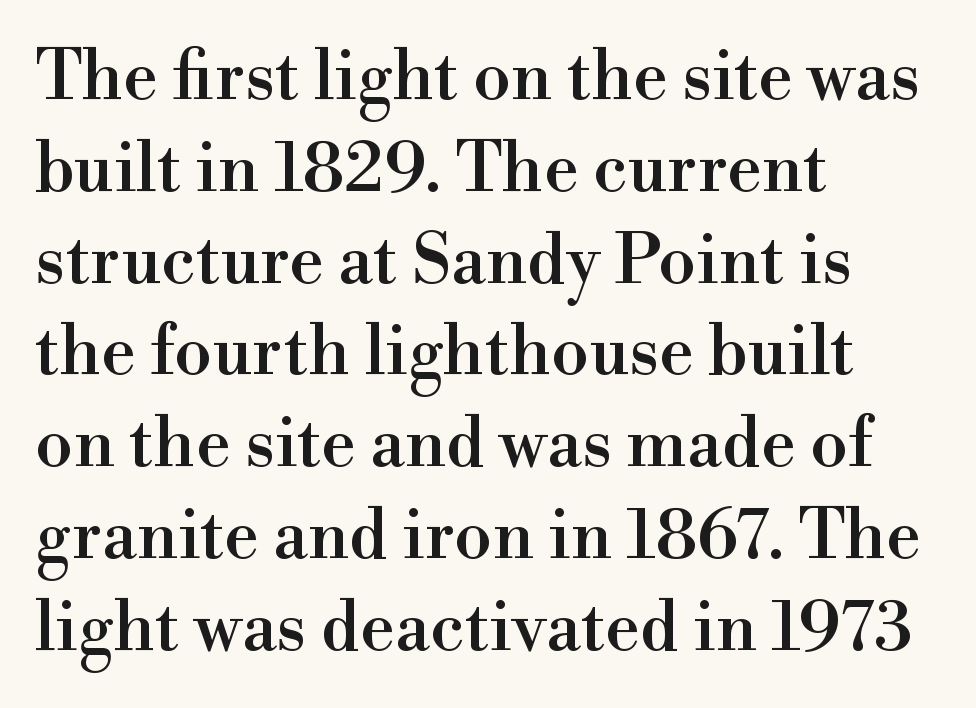
Q: Is the text italic (slanted)? A: No, it is upright.
Q: Is the typeface a serif or a sans-serif typeface? A: Serif.
Q: Is the text underlined? A: No.
Q: How is the paragraph aligned? A: Left-aligned.
Q: Is the spacing between letters normal or unusually wide? A: Normal.
Q: Is the spacing between lines tight, normal or loose? A: Normal.
Q: Width (condensed, normal, or wide)? A: Normal.
Q: Stroke contrast? A: High.
Q: x-height? A: Small.
Q: Monospaced? A: No.
